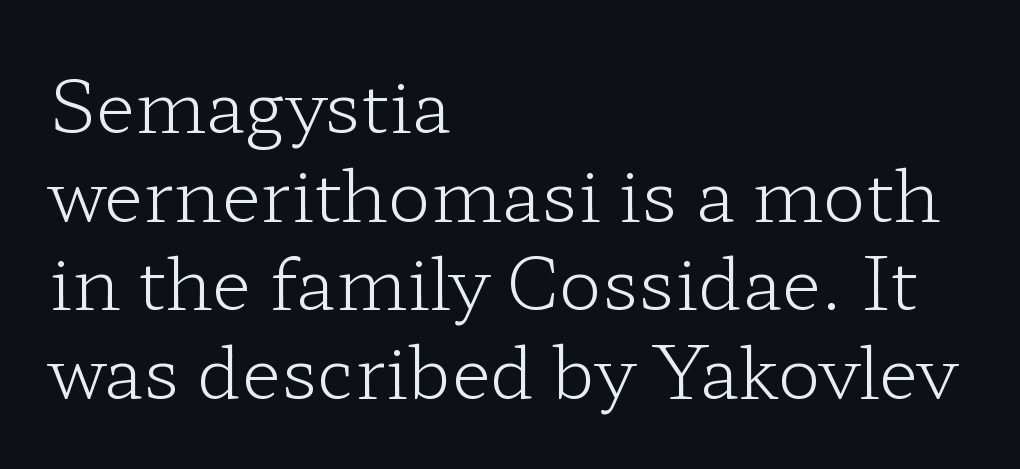
{"serif": "yes", "italic": "no", "bold": "no", "weight": "light", "width": "wide", "stroke_contrast": "low", "x_height": "medium", "monospaced": "no", "underline": "no", "align": "left", "line_spacing_ratio": 1.23, "letter_spacing": "normal", "letter_spacing_em": 0.0, "glyph_px": 72}
